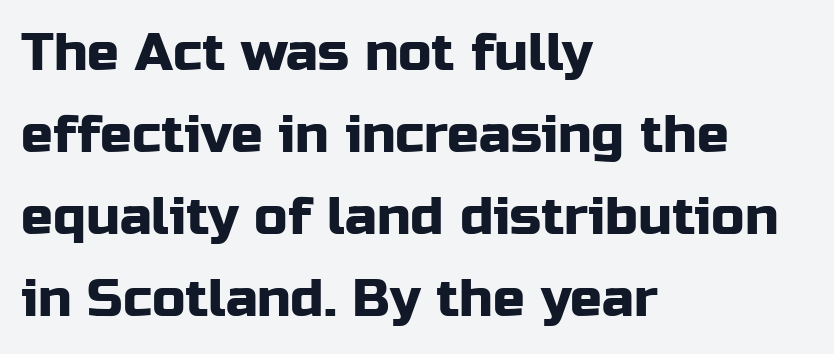
The image shows 53 px sans-serif type, upright; set left-aligned, normal line spacing (1.55x), normal letter spacing, not underlined; low stroke contrast and a medium x-height.
